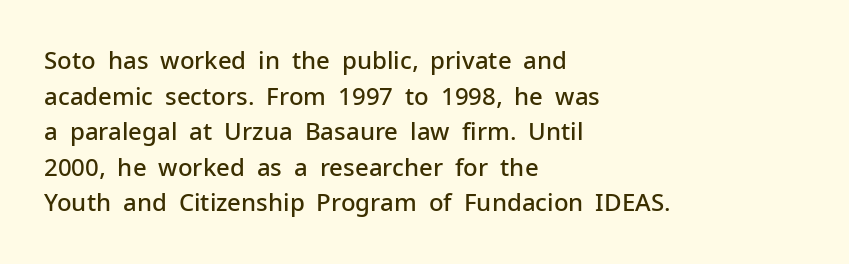
The image shows 24 px text type, upright; set left-aligned, normal line spacing (1.48x), normal letter spacing, not underlined.
